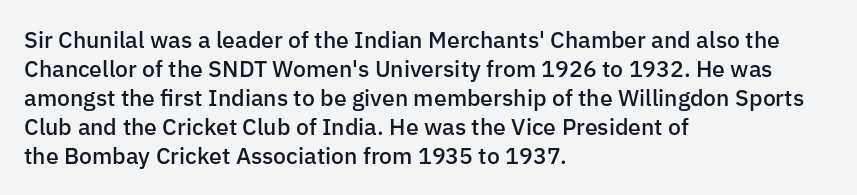
Q: Is the text bold? A: Semi-bold.
Q: Is the text italic (slanted)? A: No, it is upright.
Q: Is the text underlined? A: No.
Q: How is the paragraph aligned? A: Left-aligned.
Q: Is the spacing between letters normal or unusually wide? A: Normal.
Q: Is the spacing between lines tight, normal or loose? A: Normal.
